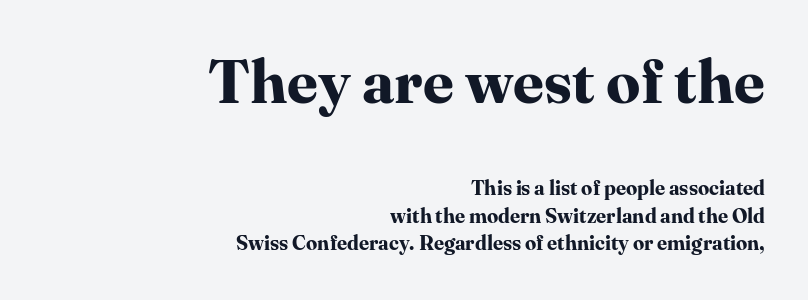
Q: Is the text bold? A: Yes.
Q: Is the text italic (slanted)? A: No, it is upright.
Q: Is the typeface a serif or a sans-serif typeface? A: Serif.
Q: Is the text underlined? A: No.
Q: How is the paragraph aligned? A: Right-aligned.
Q: Is the spacing between letters normal or unusually wide? A: Normal.
Q: Is the spacing between lines tight, normal or loose? A: Normal.
Q: Which block of text is set in a larger size, the first (top) or the second (bottom)? A: The first (top) one.
Q: Width (condensed, normal, or wide)? A: Normal.
Q: Stroke contrast? A: High.
Q: x-height? A: Medium.
Q: Monospaced? A: No.
